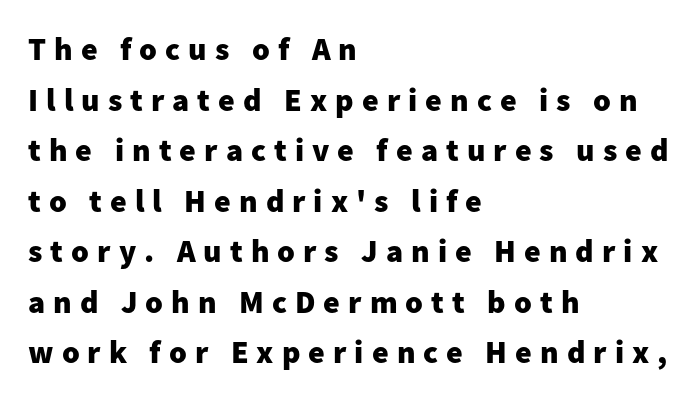
Observe the wide spacing: letters keep a clear distance from each other. Does the lettering tilt? It doesn't — this is upright. Character widths vary here, with narrow letters taking less room than wide ones. Only glyphs here, with clear space below each row. Each glyph is drawn with heavy, bold strokes.
